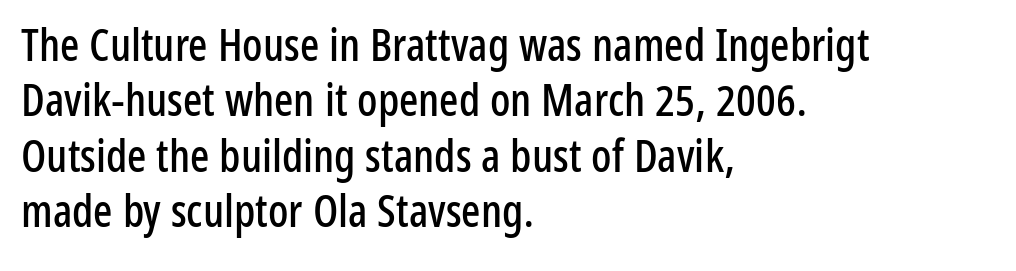
Classification — sans serif. A typesetter would call this proportional, since set widths differ per character. Letters rest on an invisible, unmarked baseline. Line starts are locked; line ends wander.
